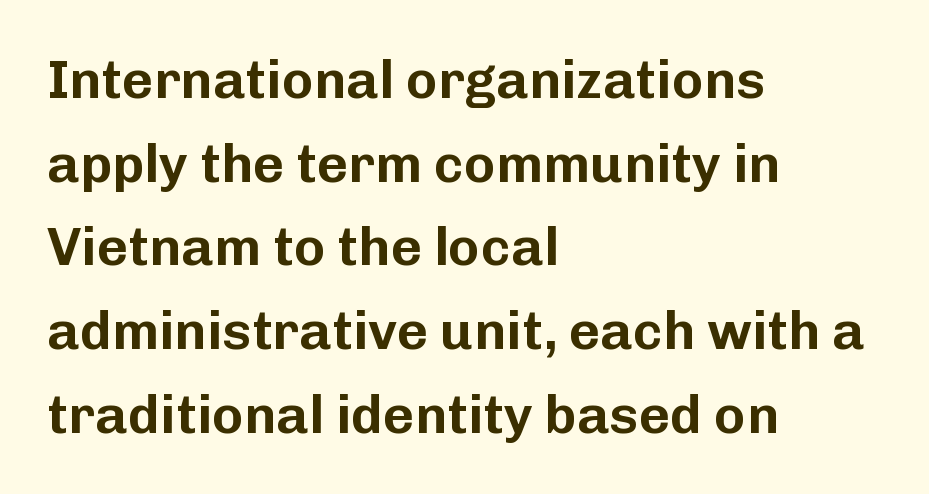
Do the letters lean? They stand straight. The tracking reads as untouched default to a designer's eye. The words here are not underlined. The passage is arranged the way most books set body copy — flush left. This block has exactly the height ordinary leading produces.
